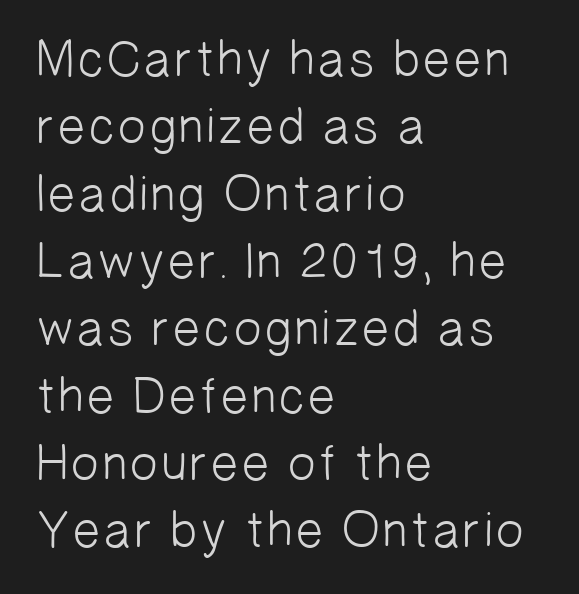
Q: Is the text bold? A: No.
Q: Is the typeface a serif or a sans-serif typeface? A: Sans-serif.
Q: Is the text underlined? A: No.
Q: How is the paragraph aligned? A: Left-aligned.
Q: Is the spacing between letters normal or unusually wide? A: Normal.
Q: Is the spacing between lines tight, normal or loose? A: Normal.
Q: Width (condensed, normal, or wide)? A: Normal.
Q: Stroke contrast? A: Low.
Q: x-height? A: Medium.
Q: Monospaced? A: No.
